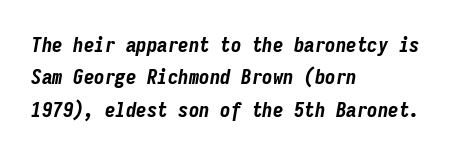
Students, this is bold: see how much ink each stroke carries. Is the letter spacing exaggerated? No — it looks like the ordinary default. Horizontal alignment here is leftward, the default for most running prose. The face used here has a pronounced slope to its letters. Honestly, there is no underline to notice here at all. Rows of type keep a routine distance in the vertical direction.
